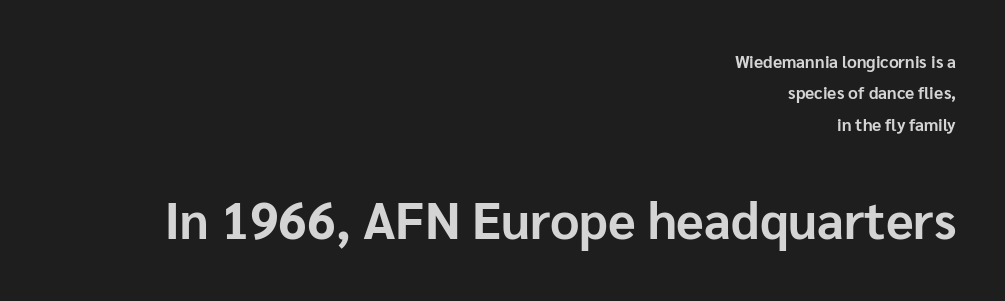
Heavy, bold letterforms. Type without underlining. Varying glyph widths throughout — classic text-font behaviour. The face used here is rendered with its standard letterfit.
